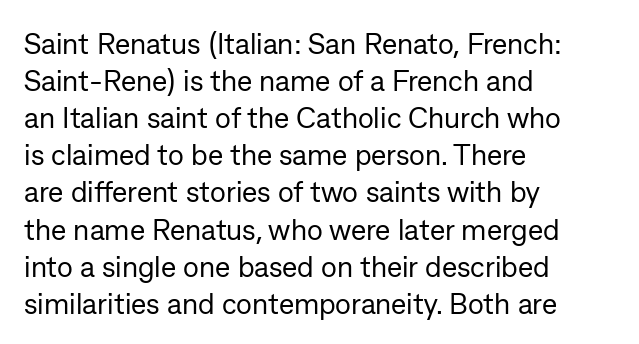
Decoration check: the copy has no underline. Is this a heavy cut? Hardly; it is regular or lighter. The lines are quadded left. Notice how the stems are strictly vertical — no italics here.
